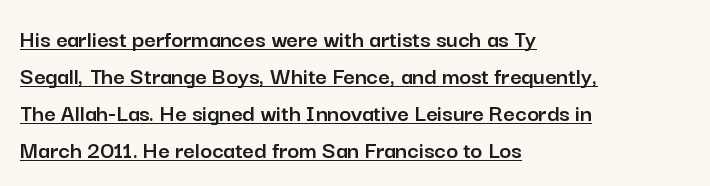
This is underlined copy, the kind a proofreader might mark for attention. Vertical spacing — default. Characters follow at the spacing the type designer built in. Nope, not italic — everything's standing straight.
